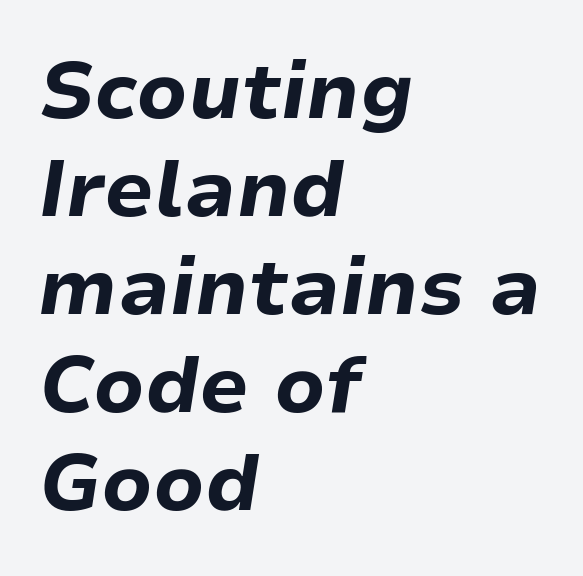
Q: Is the text bold? A: Yes.
Q: Is the text italic (slanted)? A: Yes, it leans right by about 9 degrees.
Q: Is the text underlined? A: No.
Q: How is the paragraph aligned? A: Left-aligned.
Q: Is the spacing between letters normal or unusually wide? A: Normal.
Q: Width (condensed, normal, or wide)? A: Normal.
Q: Stroke contrast? A: Low.
Q: x-height? A: Medium.
Q: Monospaced? A: No.
